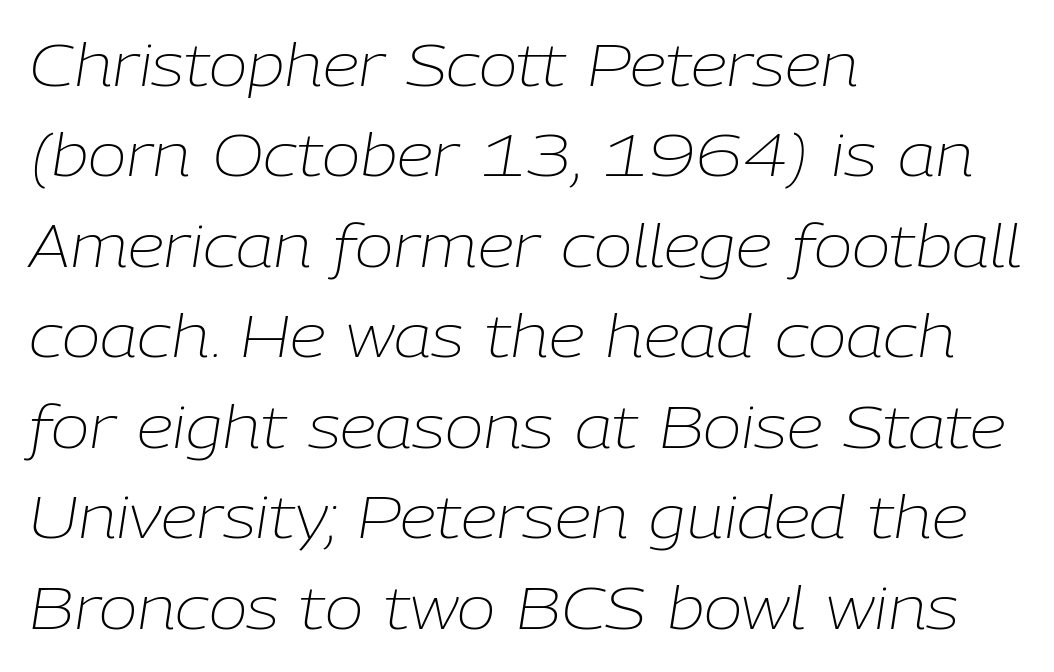
The image shows 58 px light type, italic (leaning right); set left-aligned, normal line spacing (1.56x), normal letter spacing, not underlined; low stroke contrast and a medium x-height.
